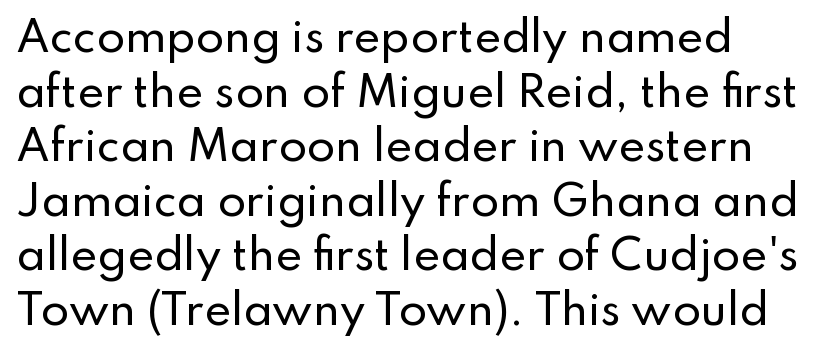
Q: Is the text italic (slanted)? A: No, it is upright.
Q: Is the typeface a serif or a sans-serif typeface? A: Sans-serif.
Q: Is the text underlined? A: No.
Q: How is the paragraph aligned? A: Left-aligned.
Q: Is the spacing between letters normal or unusually wide? A: Normal.
Q: Is the spacing between lines tight, normal or loose? A: Normal.
Q: Width (condensed, normal, or wide)? A: Normal.
Q: Stroke contrast? A: Low.
Q: x-height? A: Small.
Q: Monospaced? A: No.
